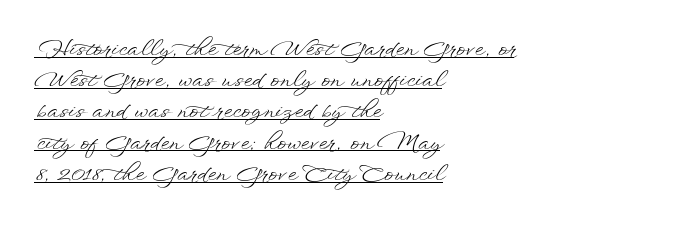
The image shows 22 px text type; set left-aligned, normal line spacing (1.42x), normal letter spacing, underlined.
